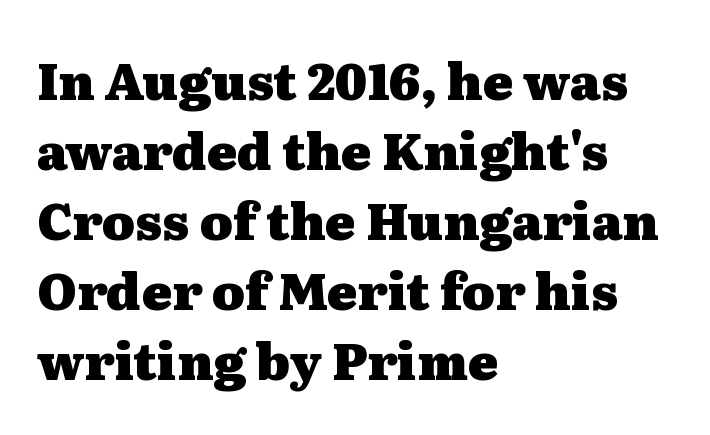
{"serif": "yes", "italic": "no", "bold": "yes", "weight": "heavy", "width": "wide", "stroke_contrast": "medium", "x_height": "medium", "monospaced": "no", "underline": "no", "align": "left", "line_spacing": "normal", "line_spacing_ratio": 1.4, "letter_spacing": "normal", "letter_spacing_em": 0.0, "glyph_px": 50}
